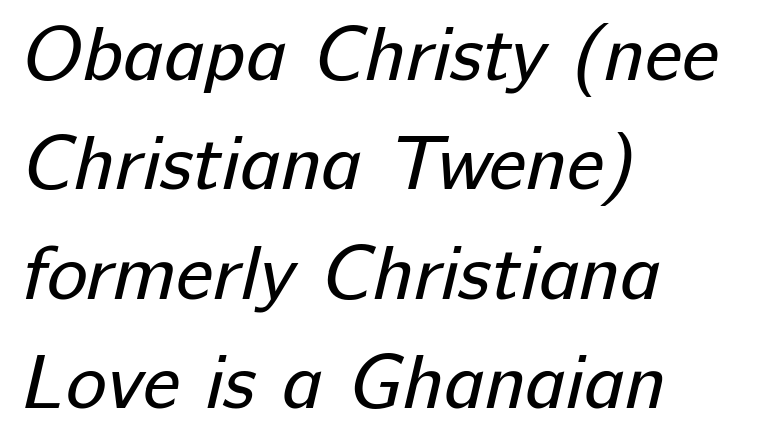
Q: Is the text bold? A: No.
Q: Is the typeface a serif or a sans-serif typeface? A: Sans-serif.
Q: Is the text underlined? A: No.
Q: How is the paragraph aligned? A: Left-aligned.
Q: Is the spacing between letters normal or unusually wide? A: Normal.
Q: Is the spacing between lines tight, normal or loose? A: Normal.
Q: Width (condensed, normal, or wide)? A: Normal.
Q: Stroke contrast? A: Low.
Q: x-height? A: Medium.
Q: Monospaced? A: No.
